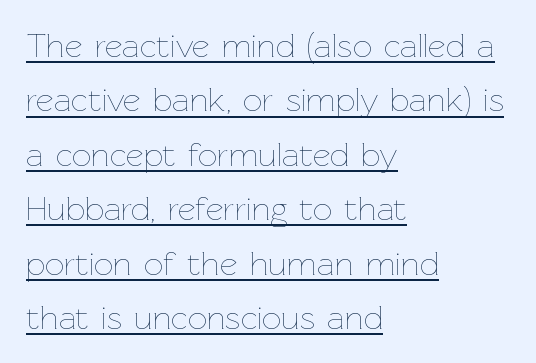
Q: Is the text bold? A: No.
Q: Is the text italic (slanted)? A: No, it is upright.
Q: Is the text underlined? A: Yes.
Q: How is the paragraph aligned? A: Left-aligned.
Q: Is the spacing between letters normal or unusually wide? A: Normal.
Q: Is the spacing between lines tight, normal or loose? A: Normal.
Q: Width (condensed, normal, or wide)? A: Normal.
Q: Stroke contrast? A: Low.
Q: x-height? A: Medium.
Q: Monospaced? A: No.
